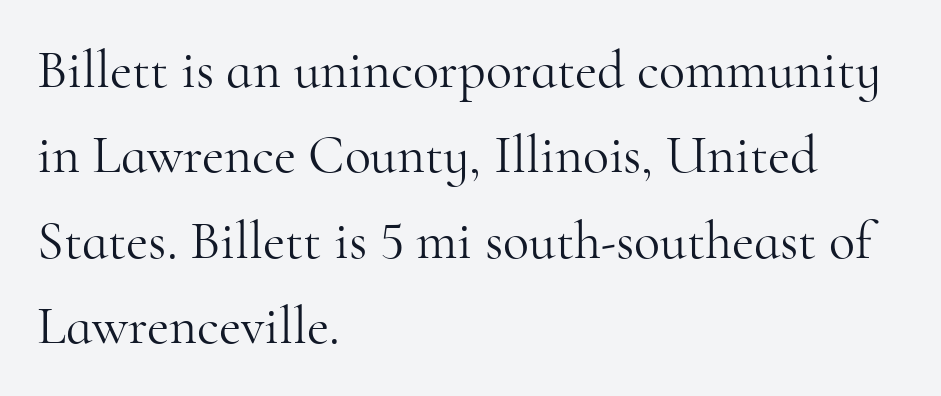
{"serif": "yes", "italic": "no", "bold": "no", "weight": "light", "width": "normal", "stroke_contrast": "high", "x_height": "small", "monospaced": "no", "underline": "no", "align": "left", "line_spacing": "normal", "line_spacing_ratio": 1.58, "letter_spacing": "normal", "letter_spacing_em": 0.0, "glyph_px": 54}
